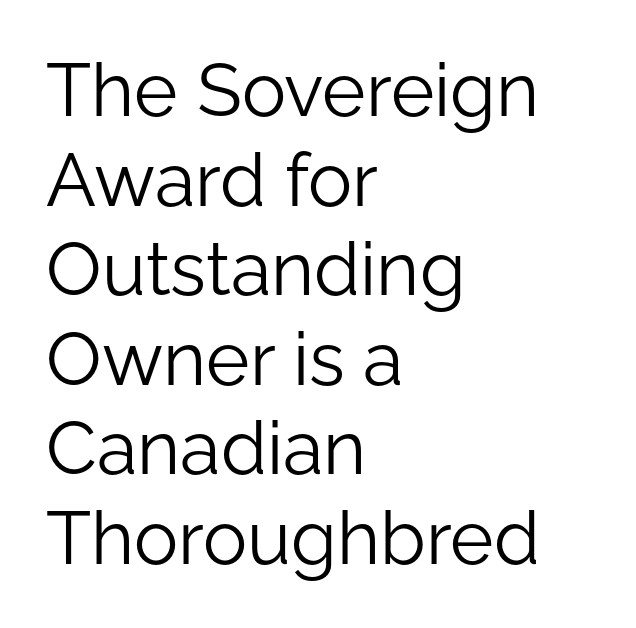
{"serif": "no", "italic": "no", "bold": "no", "weight": "light", "width": "normal", "stroke_contrast": "low", "x_height": "medium", "monospaced": "no", "underline": "no", "align": "left", "line_spacing_ratio": 1.21, "letter_spacing": "normal", "letter_spacing_em": 0.0, "glyph_px": 74}
